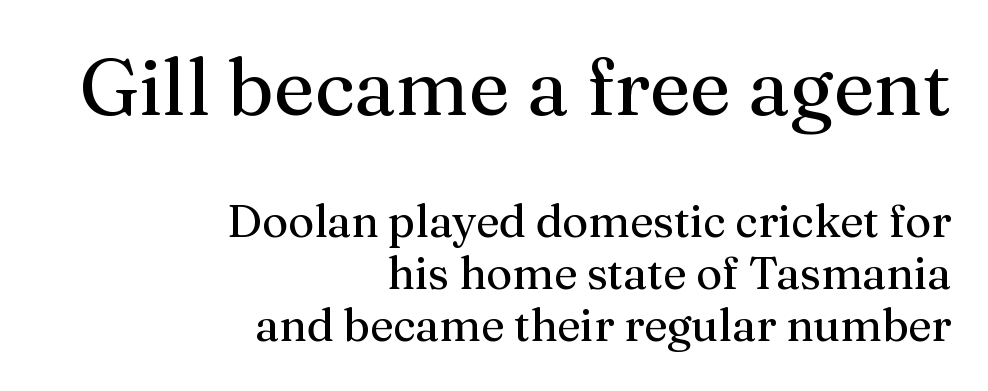
The passage shown is not bold in any degree. The axis of the letterforms is exactly vertical. Tracking value appears to be zero — textbook default spacing. Lines of text with bare space underneath.
